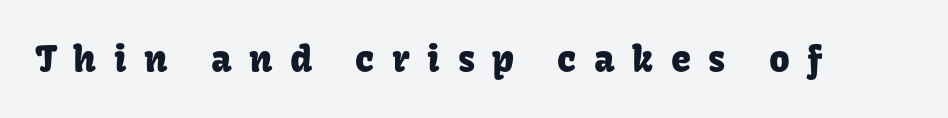
It's the straight-up-and-down kind of type. Looks like regular typesetting: each glyph gets only the width it needs. A sans-serif font was chosen for this passage. The letterforms stand isolated, each surrounded by extra space. Underlining? Definitely not there.
